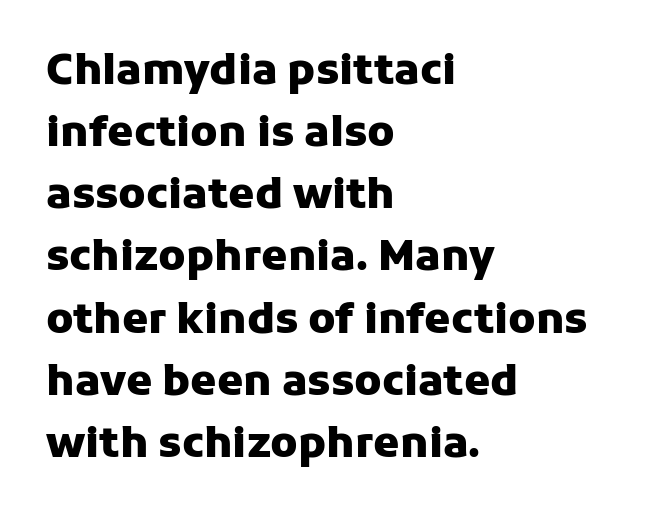
Words float on clear page, feet unadorned. Unlike a traditional serif, this face leaves its strokes unadorned. Is the block centered? No — it sits flush against the left margin. Summary of vertical rhythm: regular, with standard interline spacing.
